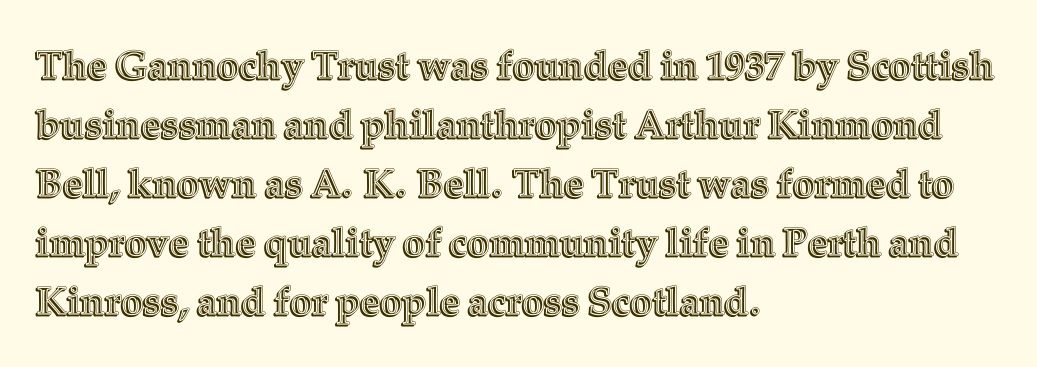
{"italic": "no", "width": "normal", "x_height": "medium", "monospaced": "no", "underline": "no", "align": "left", "line_spacing": "normal", "line_spacing_ratio": 1.51, "letter_spacing": "normal", "letter_spacing_em": 0.0, "glyph_px": 39}
